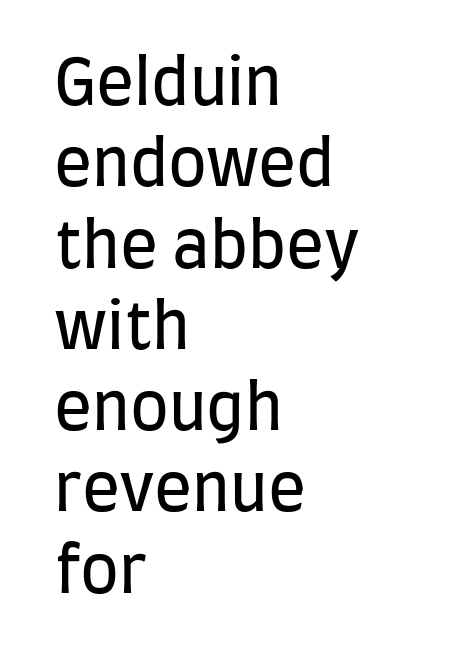
Italic: no, the glyphs are upright roman. The type is set solid horizontally, with unmodified tracking. Descenders are the only things crossing below the line. Notice how the passage keeps a crisp vertical edge on the left only. Think of a printed novel: that variable character pitch is what you see here. The leading is moderate, giving the passage an even texture.
